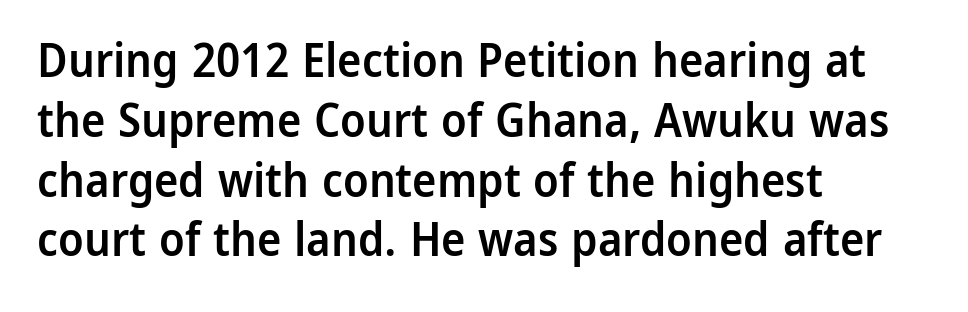
Q: Is the text bold? A: Semi-bold.
Q: Is the text italic (slanted)? A: No, it is upright.
Q: Is the typeface a serif or a sans-serif typeface? A: Sans-serif.
Q: Is the text underlined? A: No.
Q: How is the paragraph aligned? A: Left-aligned.
Q: Is the spacing between letters normal or unusually wide? A: Normal.
Q: Is the spacing between lines tight, normal or loose? A: Normal.
Q: Width (condensed, normal, or wide)? A: Normal.
Q: Stroke contrast? A: Low.
Q: x-height? A: Medium.
Q: Monospaced? A: No.
